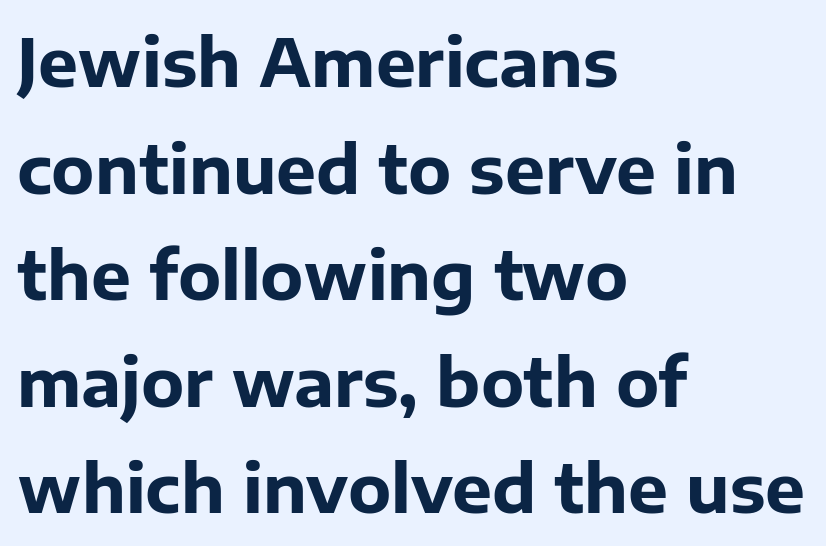
Q: Is the text bold? A: Yes.
Q: Is the text italic (slanted)? A: No, it is upright.
Q: Is the typeface a serif or a sans-serif typeface? A: Sans-serif.
Q: Is the text underlined? A: No.
Q: How is the paragraph aligned? A: Left-aligned.
Q: Is the spacing between letters normal or unusually wide? A: Normal.
Q: Is the spacing between lines tight, normal or loose? A: Normal.
Q: Width (condensed, normal, or wide)? A: Normal.
Q: Stroke contrast? A: Low.
Q: x-height? A: Medium.
Q: Monospaced? A: No.
